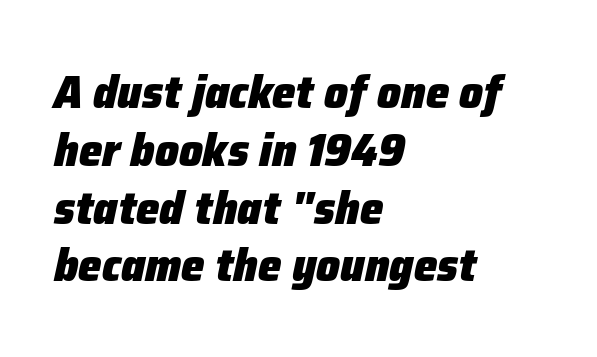
The image shows 47 px heavy type, italic (leaning right); set left-aligned, line spacing 1.23x, normal letter spacing, not underlined; low stroke contrast and a medium x-height.
